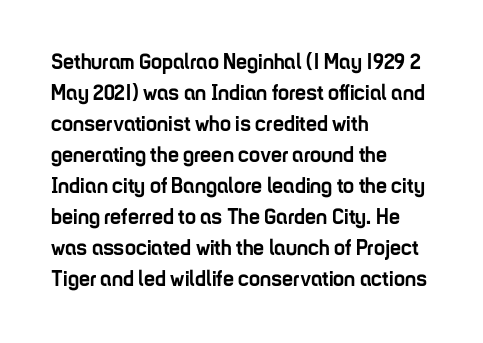
Q: Is the text bold? A: Yes.
Q: Is the text italic (slanted)? A: No, it is upright.
Q: Is the text underlined? A: No.
Q: How is the paragraph aligned? A: Left-aligned.
Q: Is the spacing between letters normal or unusually wide? A: Normal.
Q: Is the spacing between lines tight, normal or loose? A: Normal.
